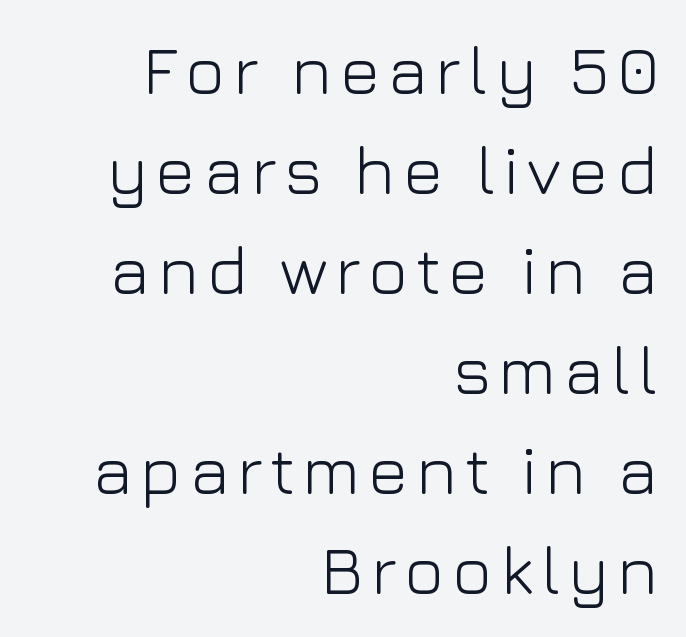
The image shows 68 px light sans-serif type, upright; set right-aligned, normal line spacing (1.47x), not underlined; low stroke contrast and a medium x-height.
